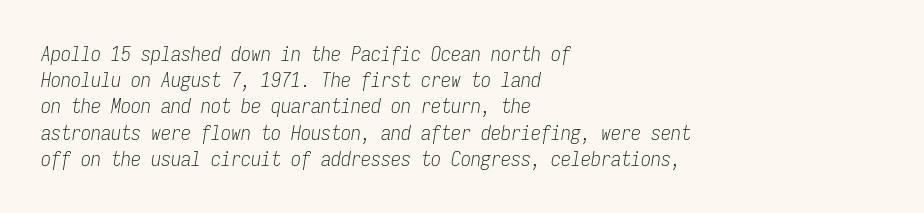
This sample is left-justified, so line endings fall wherever the words run out. The letterforms sit at book weight or below. Emphasis-style slanted type is in use. Glance below the letters and you will spot only blank space. Notice how descenders clear the ascenders below comfortably — that's standard leading. Look at the tracking — it's just the regular setting, nothing added.
